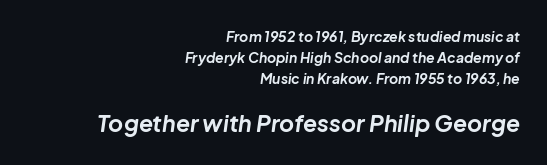
The image shows 23 px bold type, italic (leaning right); set right-aligned, normal line spacing (1.49x), normal letter spacing, not underlined; the second (bottom) block is 1.64x larger.
